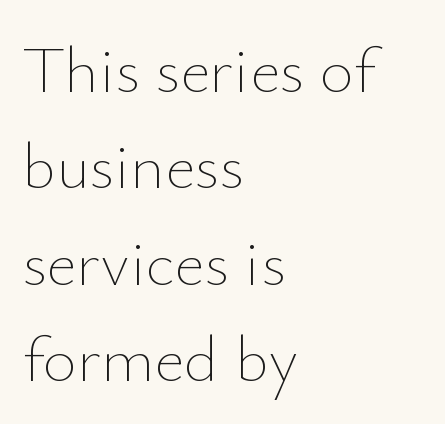
{"italic": "no", "bold": "no", "weight": "thin", "width": "normal", "stroke_contrast": "low", "x_height": "small", "monospaced": "no", "underline": "no", "align": "left", "line_spacing": "normal", "line_spacing_ratio": 1.46, "letter_spacing": "normal", "letter_spacing_em": 0.0, "glyph_px": 66}
